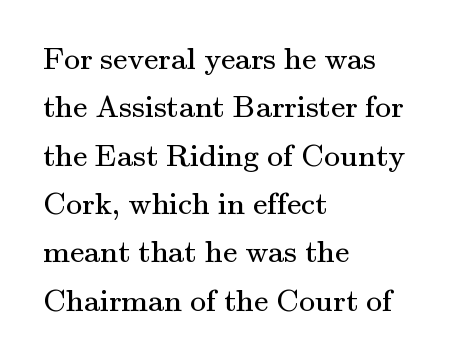
What stands out about the letter spacing? Nothing — it is the standard amount. This is serif lettering, the kind often seen in printed books. Think of a printed novel: that variable character pitch is what you see here. Is there much room between lines? A standard amount, neither cramped nor airy. Does the lettering tilt? It doesn't — this is upright.
